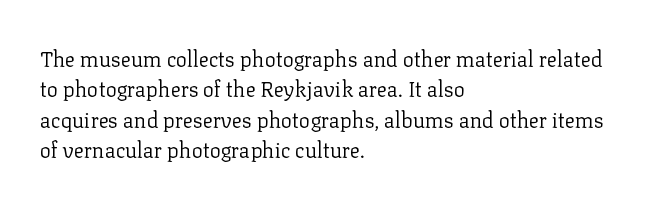
The image shows 21 px text type, upright; set left-aligned, normal line spacing (1.45x), normal letter spacing, not underlined.
